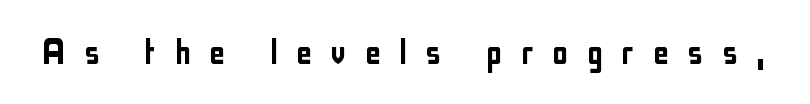
Typographically, this falls in the sans-serif category. The face used here is proportionally spaced, like ordinary book or web type. Type without underlining. What stands out about the letter spacing? Its width — letters are far apart. Notice how the stems are strictly vertical — no italics here.
